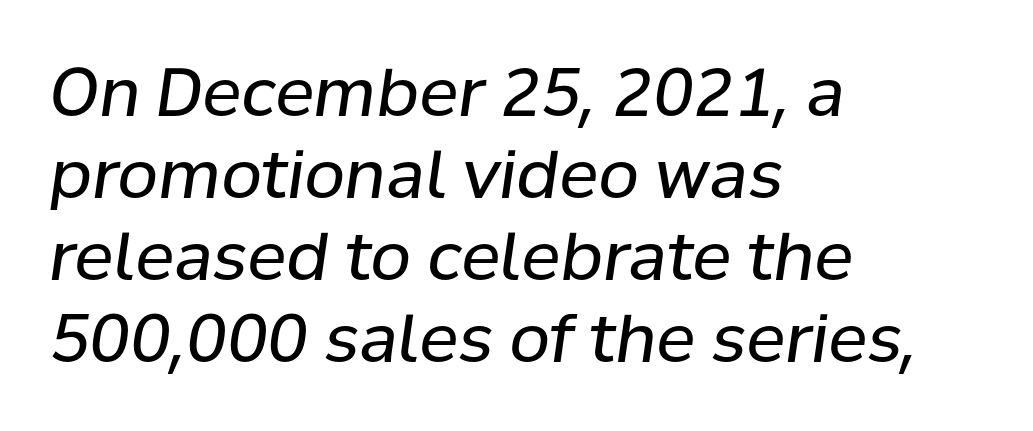
{"italic": "yes", "lean": "right", "slant_degrees": 8, "bold": "no", "weight": "regular", "width": "normal", "stroke_contrast": "low", "x_height": "medium", "monospaced": "no", "underline": "no", "align": "left", "line_spacing_ratio": 1.24, "letter_spacing": "normal", "letter_spacing_em": 0.0, "glyph_px": 66}
